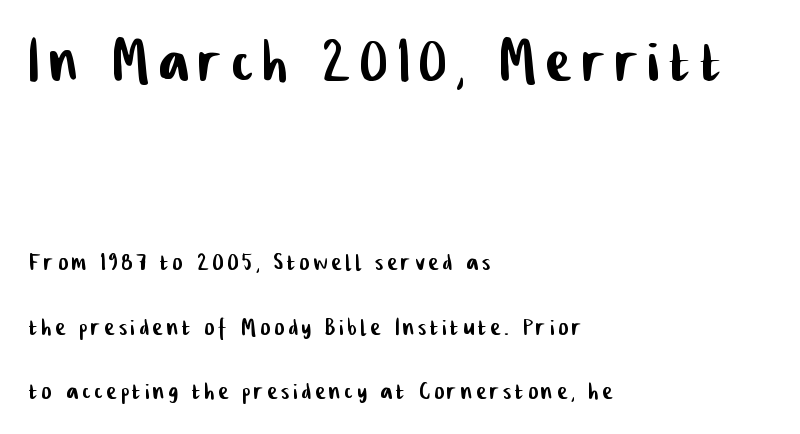
These two chunks differ in scale, with the top chunk taking the larger measure. The passage is arranged the way most books set body copy — flush left. The rendering uses a large line-height, opening up the rows. A bare baseline throughout the passage.
